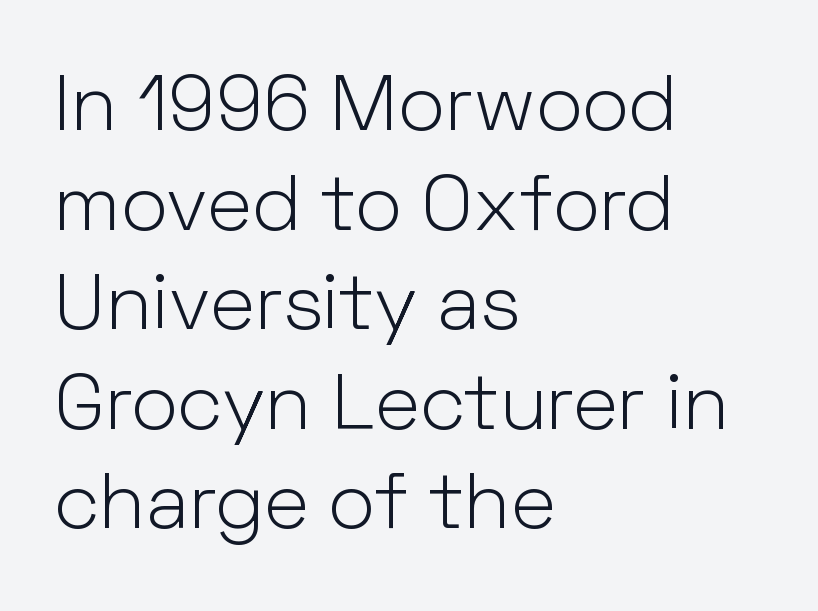
Q: Is the text bold? A: No.
Q: Is the text italic (slanted)? A: No, it is upright.
Q: Is the typeface a serif or a sans-serif typeface? A: Sans-serif.
Q: Is the text underlined? A: No.
Q: How is the paragraph aligned? A: Left-aligned.
Q: Is the spacing between letters normal or unusually wide? A: Normal.
Q: Is the spacing between lines tight, normal or loose? A: Normal.
Q: Width (condensed, normal, or wide)? A: Normal.
Q: Stroke contrast? A: Low.
Q: x-height? A: Medium.
Q: Monospaced? A: No.
